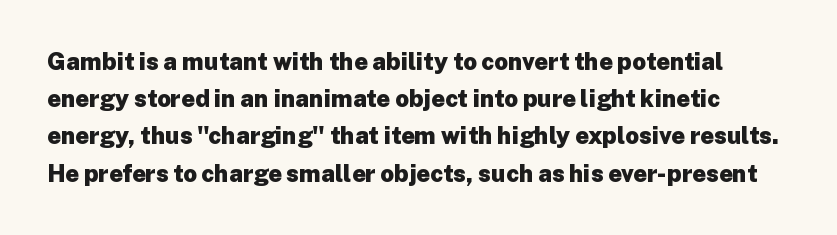
Q: Is the text bold? A: Yes.
Q: Is the text italic (slanted)? A: No, it is upright.
Q: Is the text underlined? A: No.
Q: Is the spacing between letters normal or unusually wide? A: Normal.
Q: Is the spacing between lines tight, normal or loose? A: Normal.
